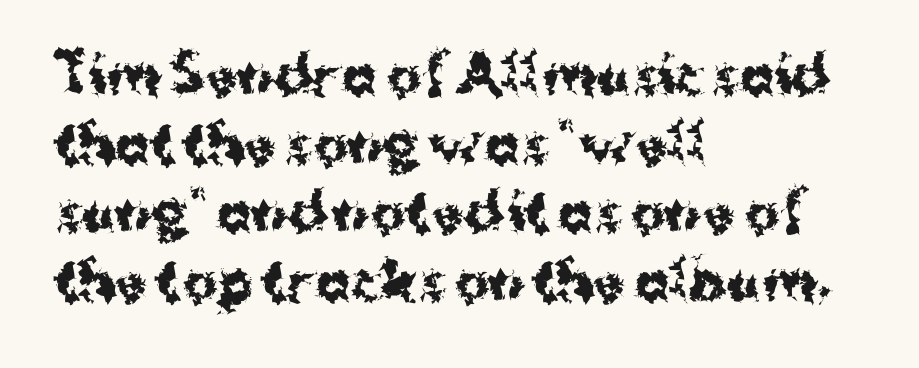
{"serif": "no", "italic": "no", "bold": "yes", "weight": "bold", "width": "normal", "stroke_contrast": "medium", "x_height": "medium", "monospaced": "no", "underline": "no", "align": "left", "line_spacing": "normal", "line_spacing_ratio": 1.32, "letter_spacing": "normal", "letter_spacing_em": 0.0, "glyph_px": 52}
